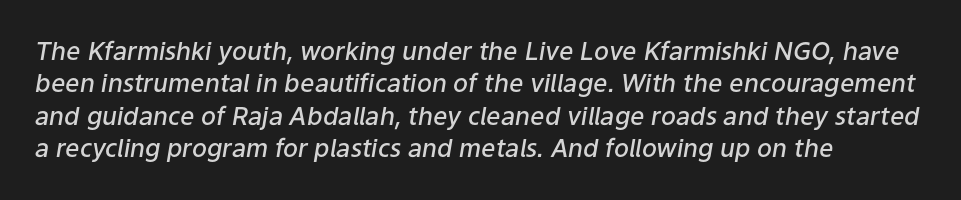
{"italic": "yes", "lean": "right", "slant_degrees": 9, "bold": "semi", "underline": "no", "align": "left", "line_spacing": "normal", "line_spacing_ratio": 1.3, "letter_spacing": "normal", "letter_spacing_em": 0.0, "glyph_px": 25}
